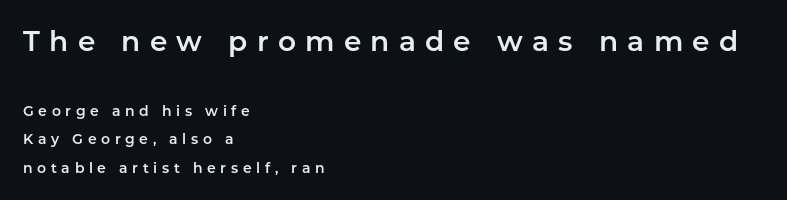
{"serif": "no", "italic": "no", "width": "normal", "stroke_contrast": "low", "x_height": "medium", "monospaced": "no", "underline": "no", "align": "left", "line_spacing": "loose", "line_spacing_ratio": 2.02, "letter_spacing": "wide", "letter_spacing_em": 0.33, "larger_block": "first", "size_ratio": 2.0, "glyph_px": 28}
